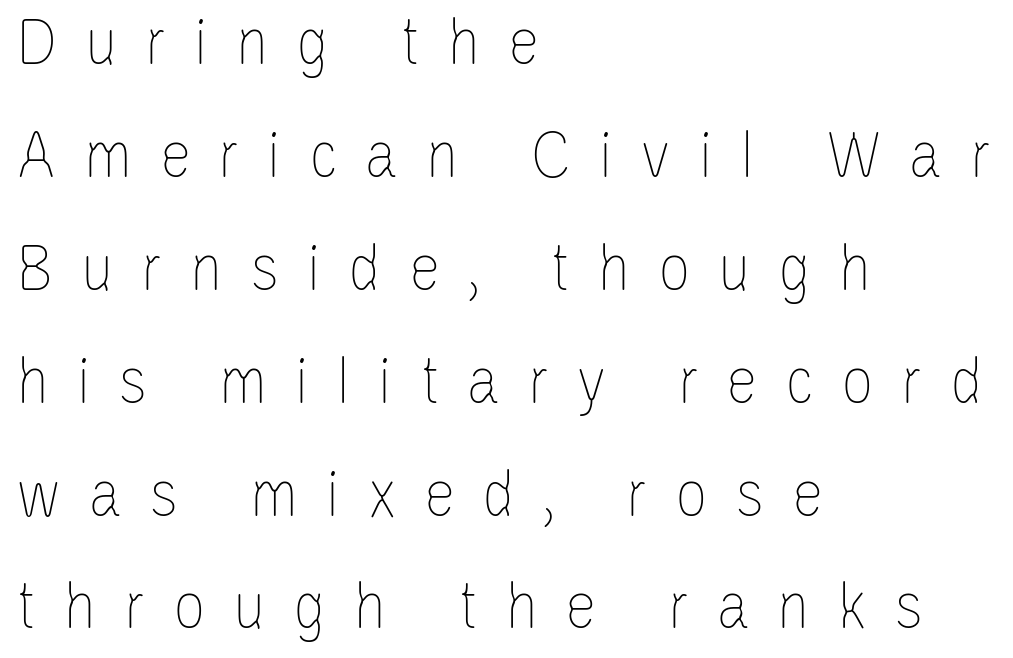
{"italic": "no", "bold": "no", "weight": "thin", "width": "condensed", "stroke_contrast": "low", "x_height": "large", "monospaced": "no", "underline": "no", "align": "left", "line_spacing": "normal", "line_spacing_ratio": 1.59, "letter_spacing": "wide", "letter_spacing_em": 0.39, "glyph_px": 71}
